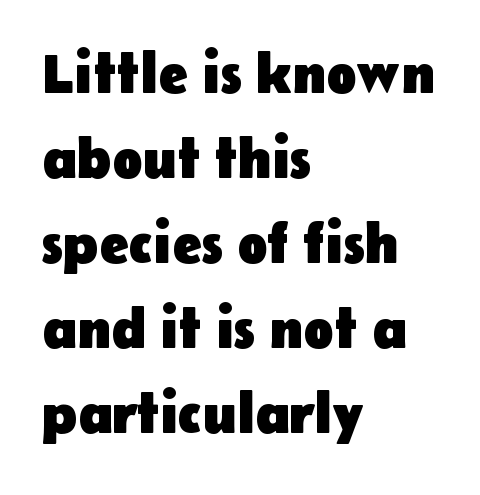
The rendering keeps characters at their native spacing. Spacing verdict: proportional, widths tailored to each character. The type family on display is of the sans-serif kind. A student would call this left alignment; a typographer would say flush left, rag right. Quick note: underline off. Compared with an ordinary text face, these strokes are far heavier — a full bold.
